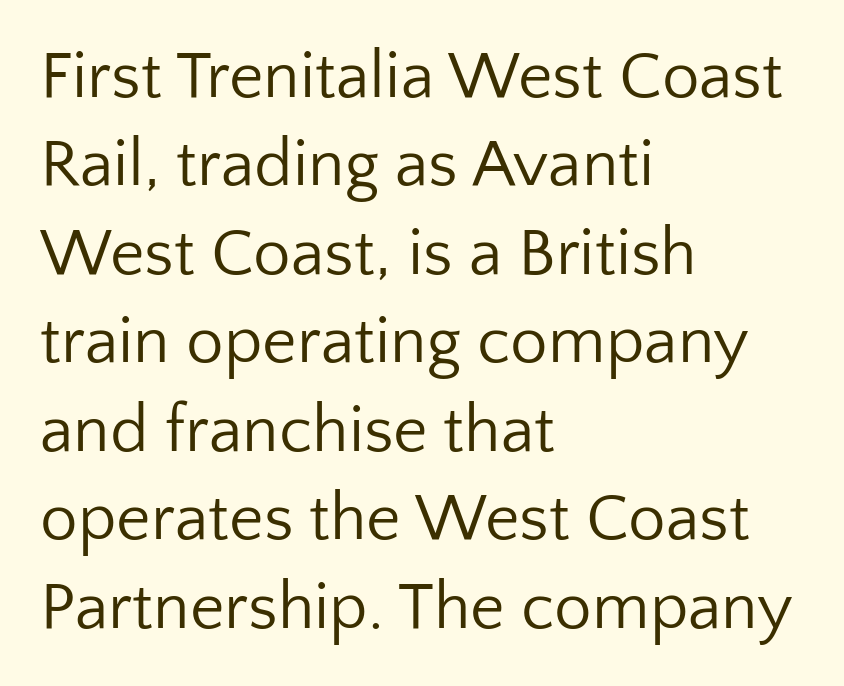
{"serif": "no", "italic": "no", "bold": "no", "weight": "regular", "width": "normal", "stroke_contrast": "low", "x_height": "medium", "monospaced": "no", "underline": "no", "align": "left", "line_spacing": "normal", "line_spacing_ratio": 1.32, "letter_spacing": "normal", "letter_spacing_em": 0.0, "glyph_px": 67}
